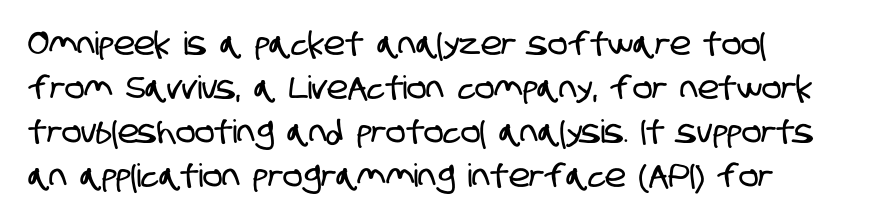
{"serif": "no", "width": "condensed", "stroke_contrast": "low", "x_height": "large", "monospaced": "no", "underline": "no", "align": "left", "line_spacing": "normal", "line_spacing_ratio": 1.37, "letter_spacing": "normal", "letter_spacing_em": 0.0, "glyph_px": 32}
